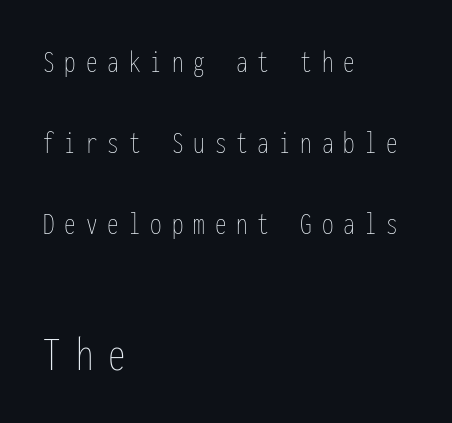
The image shows 50 px thin, condensed type, upright, monospaced; set left-aligned, loose line spacing (2.46x), unusually wide letter spacing (+0.3 em), not underlined; the second (bottom) block is 1.52x larger; low stroke contrast and a medium x-height.
